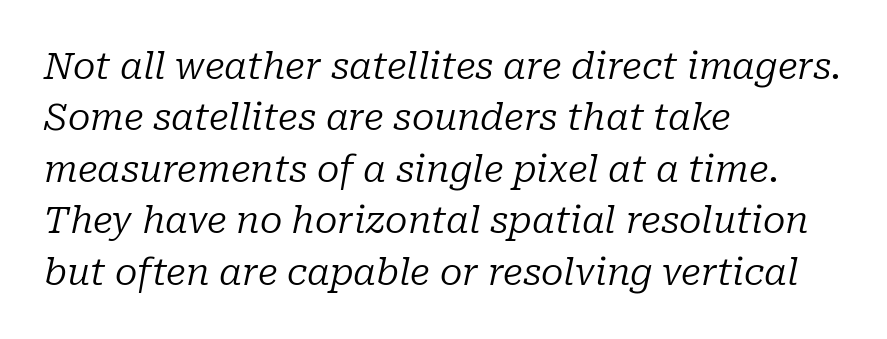
{"serif": "yes", "italic": "yes", "lean": "right", "slant_degrees": 10, "bold": "no", "weight": "regular", "width": "normal", "stroke_contrast": "low", "x_height": "medium", "monospaced": "no", "underline": "no", "align": "left", "line_spacing": "normal", "line_spacing_ratio": 1.39, "letter_spacing": "normal", "letter_spacing_em": 0.0, "glyph_px": 37}
